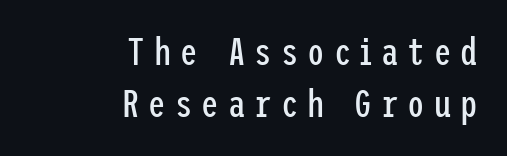
Q: Is the text bold? A: No.
Q: Is the text italic (slanted)? A: No, it is upright.
Q: Is the typeface a serif or a sans-serif typeface? A: Sans-serif.
Q: Is the text underlined? A: No.
Q: How is the paragraph aligned? A: Right-aligned.
Q: Is the spacing between letters normal or unusually wide? A: Unusually wide.
Q: Is the spacing between lines tight, normal or loose? A: Normal.
Q: Width (condensed, normal, or wide)? A: Condensed.
Q: Stroke contrast? A: Low.
Q: x-height? A: Medium.
